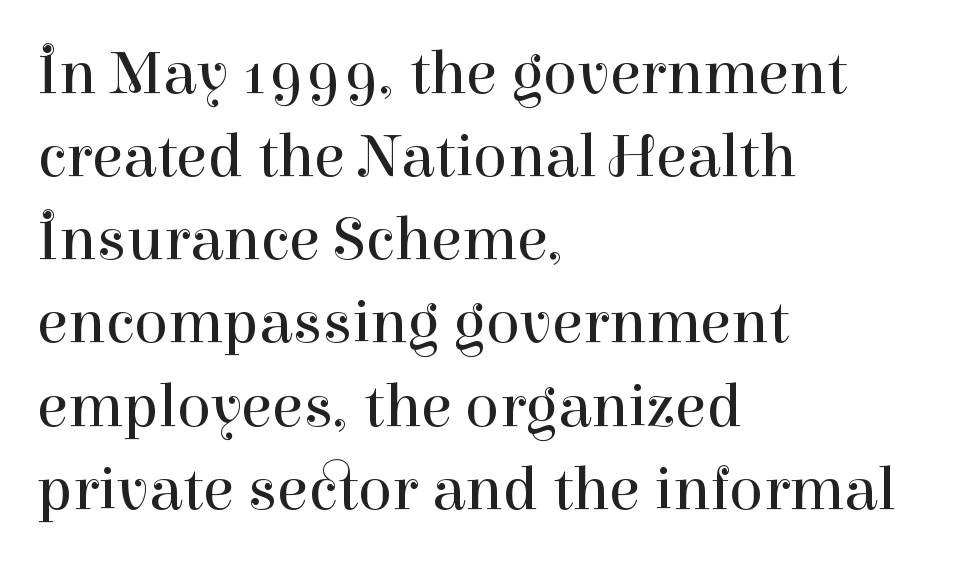
{"serif": "yes", "italic": "no", "bold": "no", "weight": "regular", "width": "normal", "stroke_contrast": "high", "x_height": "medium", "monospaced": "no", "underline": "no", "align": "left", "line_spacing": "normal", "line_spacing_ratio": 1.32, "letter_spacing": "normal", "letter_spacing_em": 0.0, "glyph_px": 63}
